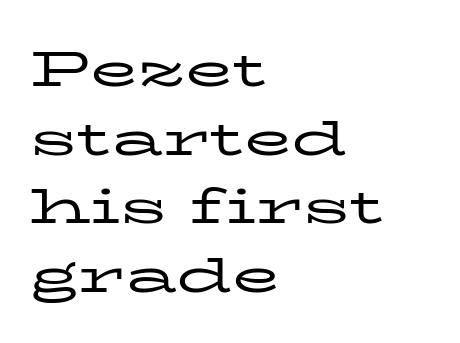
The image shows 49 px regular-weight, wide serif type, upright; set left-aligned, normal line spacing (1.4x), normal letter spacing, not underlined; low stroke contrast and a medium x-height.
